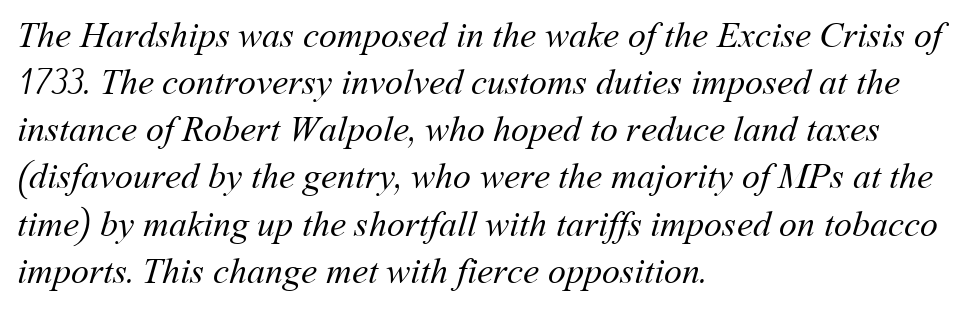
The image shows 36 px regular-weight type; set left-aligned, normal line spacing (1.31x), normal letter spacing, not underlined; medium stroke contrast and a medium x-height.
